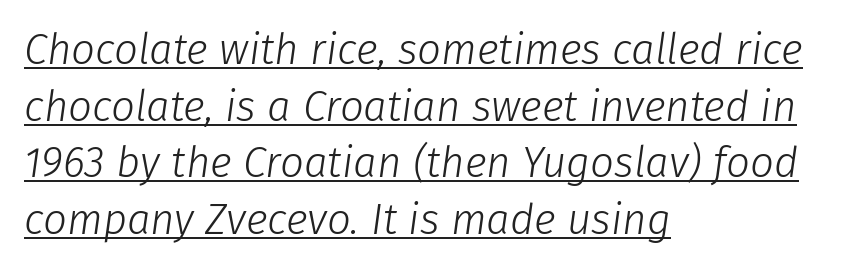
{"italic": "yes", "lean": "right", "slant_degrees": 8, "bold": "no", "weight": "light", "width": "normal", "stroke_contrast": "low", "x_height": "medium", "monospaced": "no", "underline": "yes", "align": "left", "line_spacing": "normal", "line_spacing_ratio": 1.35, "letter_spacing": "normal", "letter_spacing_em": 0.0, "glyph_px": 42}
